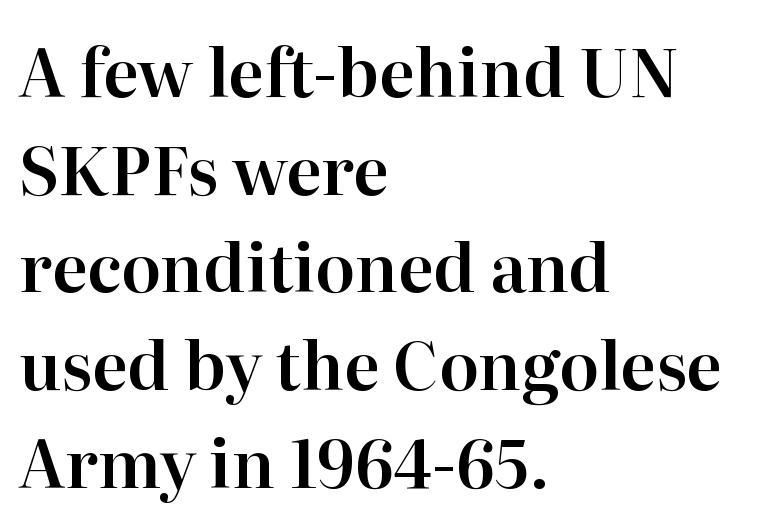
The image shows 66 px serif type, upright; set left-aligned, normal line spacing (1.48x), normal letter spacing, not underlined; high stroke contrast and a medium x-height.
